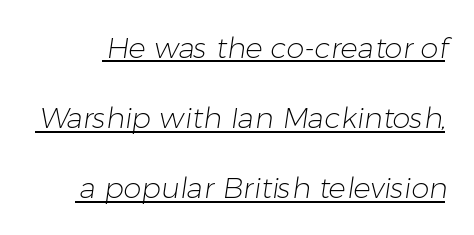
The image shows 29 px light sans-serif type; set loose line spacing (2.42x), normal letter spacing, underlined; low stroke contrast and a medium x-height.
